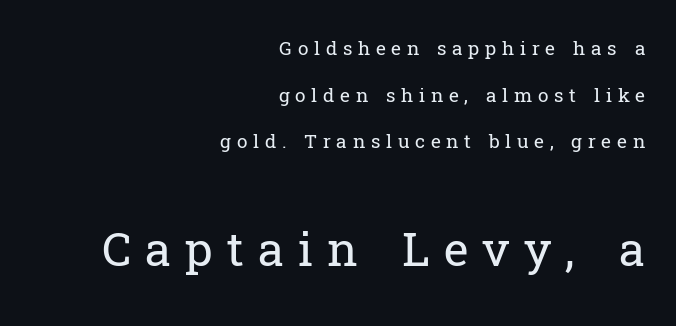
Q: Is the text bold? A: No.
Q: Is the text italic (slanted)? A: No, it is upright.
Q: Is the typeface a serif or a sans-serif typeface? A: Serif.
Q: Is the text underlined? A: No.
Q: How is the paragraph aligned? A: Right-aligned.
Q: Is the spacing between letters normal or unusually wide? A: Unusually wide.
Q: Is the spacing between lines tight, normal or loose? A: Loose.
Q: Which block of text is set in a larger size, the first (top) or the second (bottom)? A: The second (bottom) one.
Q: Width (condensed, normal, or wide)? A: Normal.
Q: Stroke contrast? A: Low.
Q: x-height? A: Medium.
Q: Monospaced? A: No.
